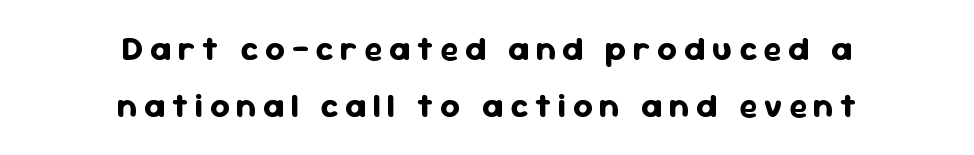
The lines in this sample share a center point and differ in where they start and stop. Stroke terminals: plain, sans-serif. The passage shown is typed in a proportional face where columns would drift. Set as a true bold cut, around the 700 mark.
